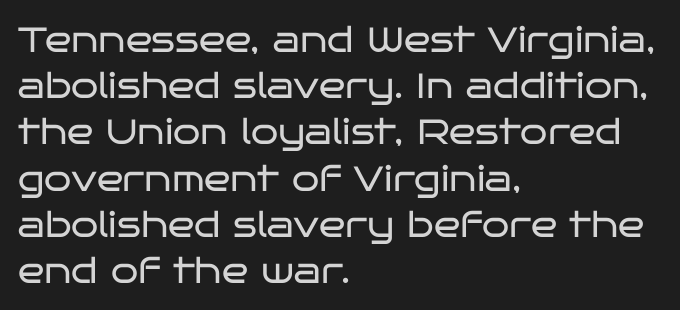
The image shows 35 px regular-weight, wide sans-serif type, upright; set left-aligned, normal line spacing (1.32x), normal letter spacing, not underlined; low stroke contrast and a large x-height.
